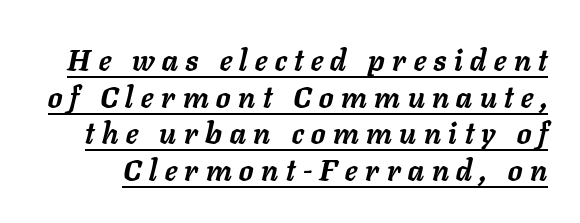
Q: Is the text bold? A: Yes.
Q: Is the text italic (slanted)? A: Yes, it leans right by about 11 degrees.
Q: Is the text underlined? A: Yes.
Q: Is the spacing between letters normal or unusually wide? A: Unusually wide.
Q: Width (condensed, normal, or wide)? A: Normal.
Q: Stroke contrast? A: Low.
Q: x-height? A: Medium.
Q: Monospaced? A: No.
